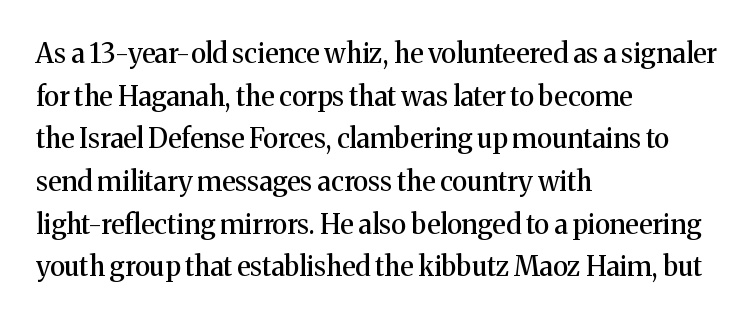
{"italic": "no", "underline": "no", "align": "left", "line_spacing": "normal", "line_spacing_ratio": 1.58, "letter_spacing": "normal", "letter_spacing_em": 0.0, "glyph_px": 27}
